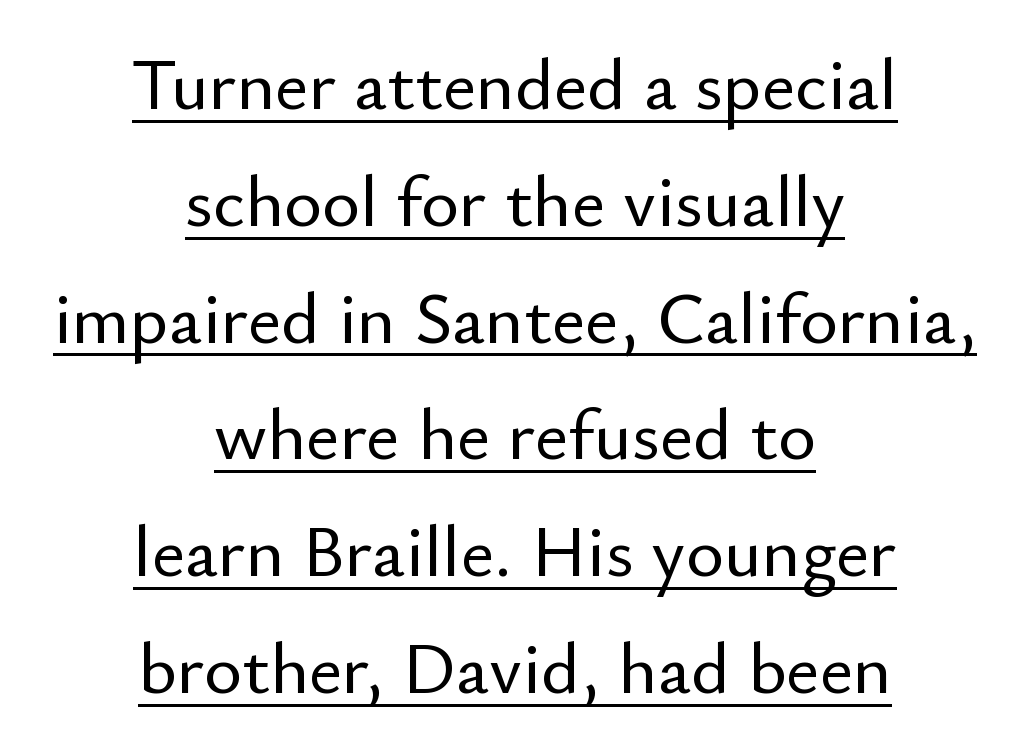
{"serif": "no", "italic": "no", "width": "normal", "stroke_contrast": "low", "x_height": "small", "monospaced": "no", "underline": "yes", "align": "center", "line_spacing": "normal", "line_spacing_ratio": 1.6, "letter_spacing": "normal", "letter_spacing_em": 0.0, "glyph_px": 73}
